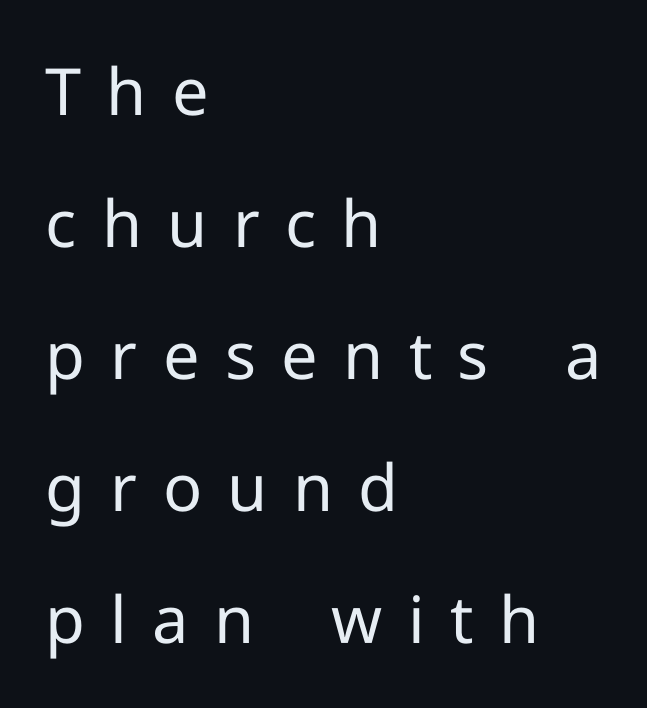
It's the straight-up-and-down kind of type. Just letters on the line, the space beneath them empty. The rag falls on the right side of this text block. Someone cranked the tracking dial way up on this one. The face used here is a sans, in the tradition of grotesques and geometrics. Summary of weight: not heavy and not bold.
